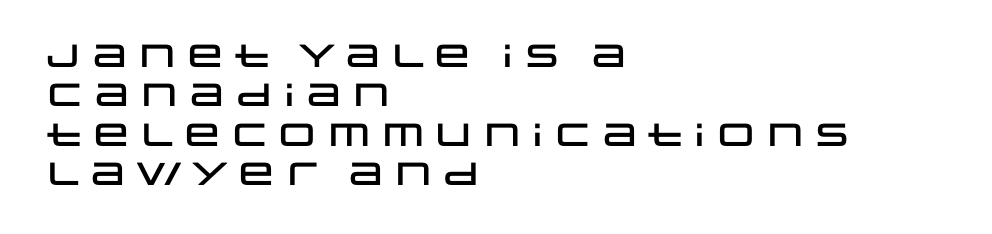
Q: Is the text italic (slanted)? A: No, it is upright.
Q: Is the typeface a serif or a sans-serif typeface? A: Sans-serif.
Q: Is the text underlined? A: No.
Q: How is the paragraph aligned? A: Left-aligned.
Q: Is the spacing between letters normal or unusually wide? A: Normal.
Q: Width (condensed, normal, or wide)? A: Wide.
Q: Stroke contrast? A: Low.
Q: x-height? A: Large.
Q: Monospaced? A: No.
